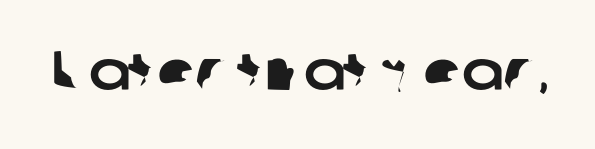
There is no visible air inserted between adjacent glyphs. This rendering employs a face without finishing strokes, i.e., a sans-serif. Note the varied advance widths — an 'i' is clearly narrower than an 'm'. Unmarked baselines from the first word to the last.
